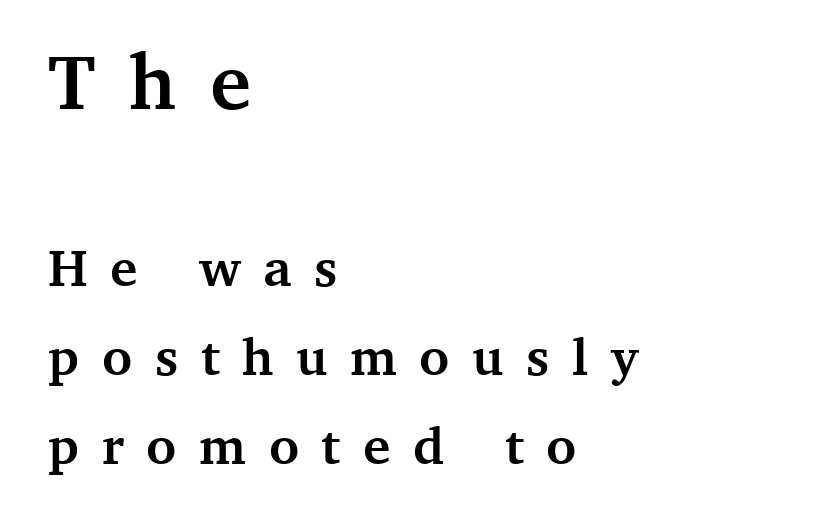
Q: Is the text bold? A: Yes.
Q: Is the text italic (slanted)? A: No, it is upright.
Q: Is the typeface a serif or a sans-serif typeface? A: Serif.
Q: Is the text underlined? A: No.
Q: How is the paragraph aligned? A: Left-aligned.
Q: Is the spacing between letters normal or unusually wide? A: Unusually wide.
Q: Which block of text is set in a larger size, the first (top) or the second (bottom)? A: The first (top) one.
Q: Width (condensed, normal, or wide)? A: Normal.
Q: Stroke contrast? A: Medium.
Q: x-height? A: Medium.
Q: Monospaced? A: No.
